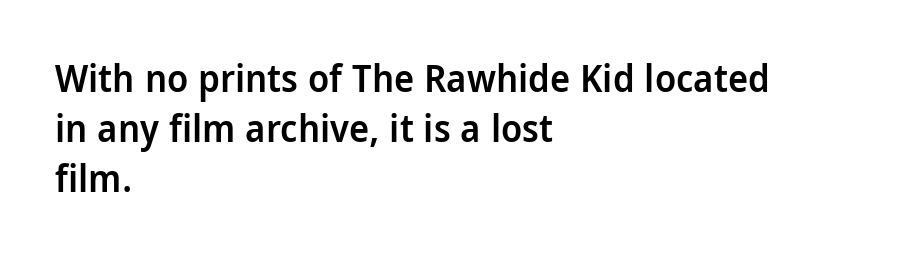
Observe the ordinary spacing: letters are neighbours, not strangers. Lines of text with bare space underneath. I'd call this a sans setting — the letters go barefoot. Does the leading feel generous? No, just average.
